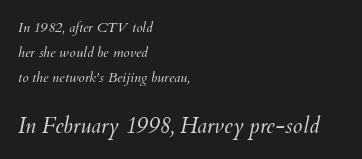
{"italic": "yes", "lean": "right", "slant_degrees": 12, "bold": "no", "underline": "no", "align": "left", "line_spacing_ratio": 1.79, "letter_spacing": "normal", "letter_spacing_em": 0.0, "larger_block": "second", "size_ratio": 1.57, "glyph_px": 22}
